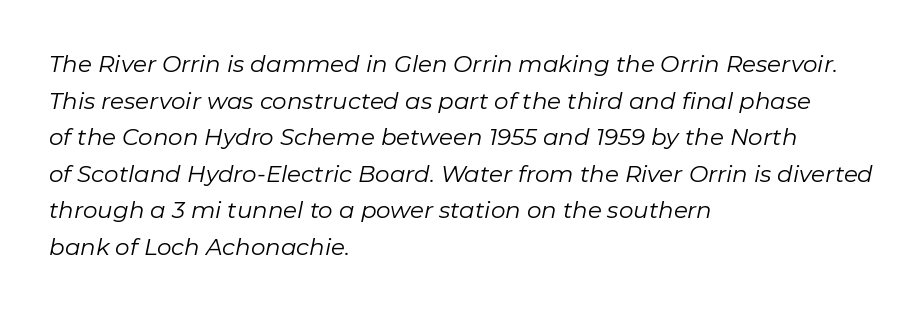
The image shows 23 px text type, italic (leaning right); set left-aligned, normal line spacing (1.59x), normal letter spacing, not underlined.
